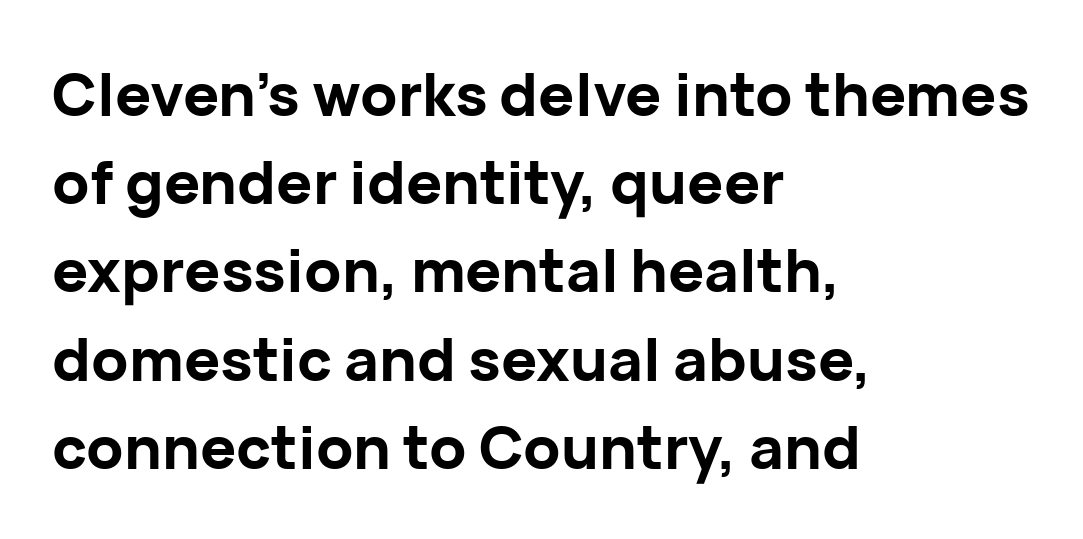
Q: Is the text bold? A: Yes.
Q: Is the text italic (slanted)? A: No, it is upright.
Q: Is the typeface a serif or a sans-serif typeface? A: Sans-serif.
Q: Is the text underlined? A: No.
Q: How is the paragraph aligned? A: Left-aligned.
Q: Is the spacing between letters normal or unusually wide? A: Normal.
Q: Is the spacing between lines tight, normal or loose? A: Normal.
Q: Width (condensed, normal, or wide)? A: Normal.
Q: Stroke contrast? A: Low.
Q: x-height? A: Medium.
Q: Monospaced? A: No.
